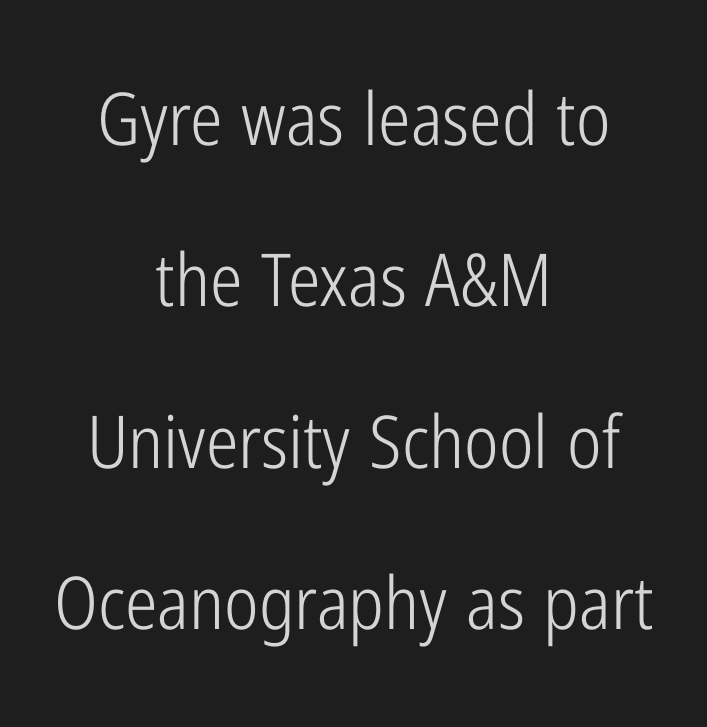
{"serif": "no", "italic": "no", "bold": "no", "weight": "light", "width": "condensed", "stroke_contrast": "low", "x_height": "medium", "monospaced": "no", "underline": "no", "align": "center", "line_spacing": "loose", "line_spacing_ratio": 2.21, "letter_spacing": "normal", "letter_spacing_em": 0.0, "glyph_px": 73}
